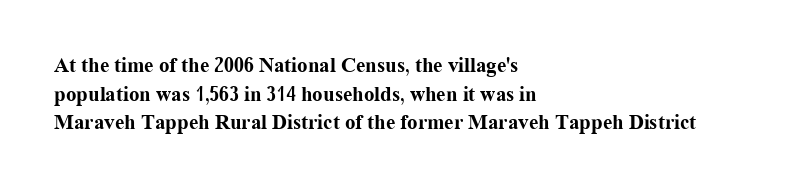
The image shows 21 px bold type, upright; set left-aligned, normal line spacing (1.36x), normal letter spacing, not underlined.
